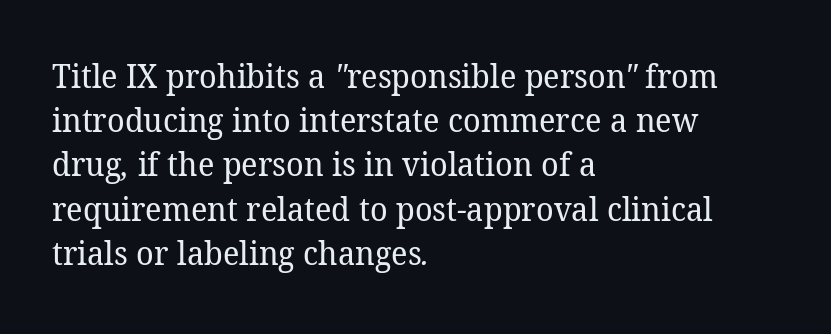
Q: Is the text bold? A: No.
Q: Is the typeface a serif or a sans-serif typeface? A: Serif.
Q: Is the text underlined? A: No.
Q: How is the paragraph aligned? A: Left-aligned.
Q: Is the spacing between letters normal or unusually wide? A: Normal.
Q: Is the spacing between lines tight, normal or loose? A: Normal.
Q: Width (condensed, normal, or wide)? A: Normal.
Q: Stroke contrast? A: Low.
Q: x-height? A: Medium.
Q: Monospaced? A: No.
